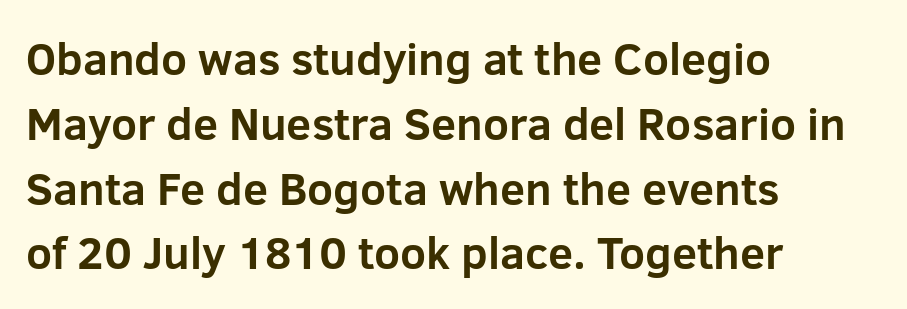
The image shows 45 px bold sans-serif type, upright; set left-aligned, normal line spacing (1.44x), normal letter spacing, not underlined; low stroke contrast and a medium x-height.
